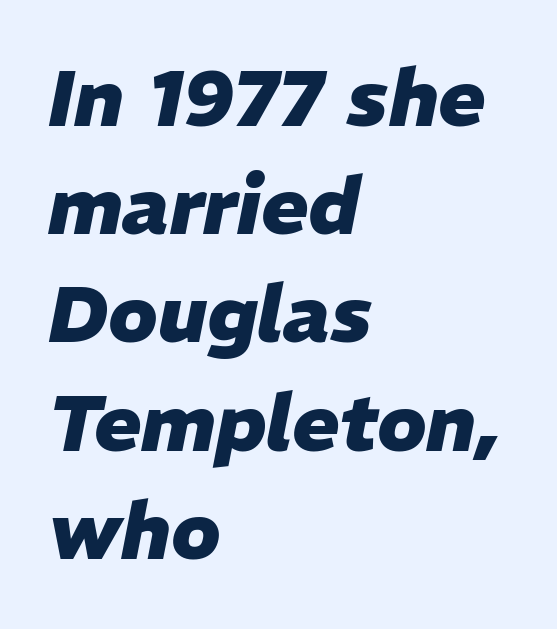
The vertical gap from one line to the next is medium. The letters are bold, with thick, heavy strokes. In CSS terms this would be text-align: left. The rendering applies a slant to the glyphs. A bare baseline throughout the passage. Varying glyph widths throughout — classic text-font behaviour.
